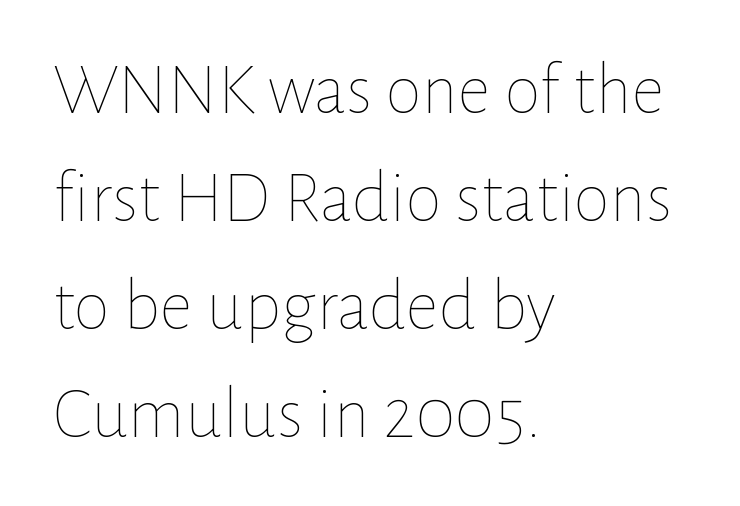
The image shows 74 px thin type, upright; set left-aligned, normal line spacing (1.46x), normal letter spacing, not underlined; low stroke contrast and a medium x-height.
